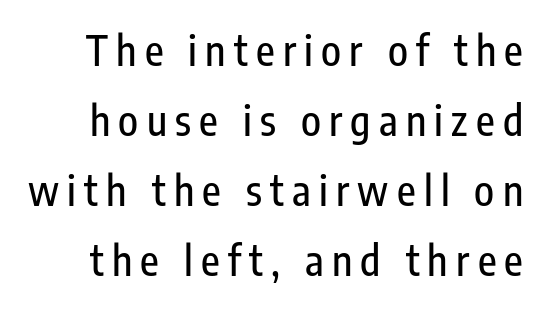
Q: Is the text italic (slanted)? A: No, it is upright.
Q: Is the typeface a serif or a sans-serif typeface? A: Sans-serif.
Q: Is the text underlined? A: No.
Q: Is the spacing between letters normal or unusually wide? A: Unusually wide.
Q: Width (condensed, normal, or wide)? A: Condensed.
Q: Stroke contrast? A: Low.
Q: x-height? A: Medium.
Q: Monospaced? A: No.
